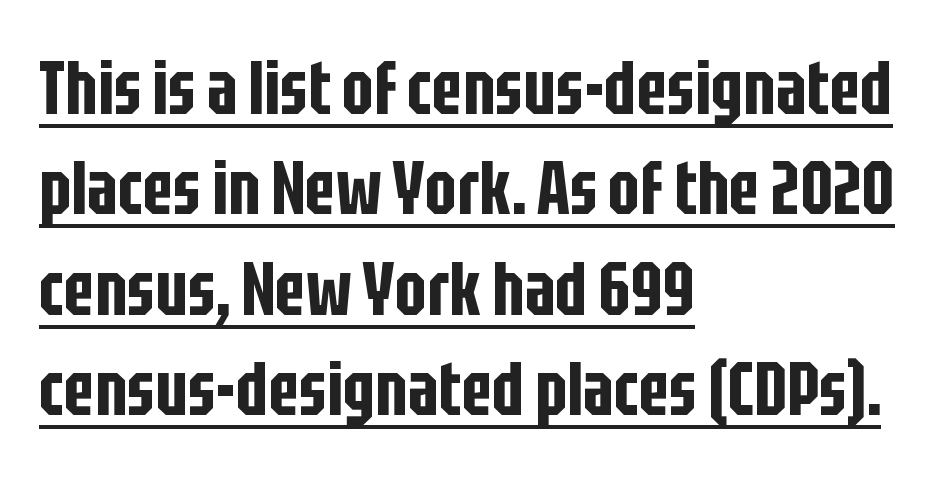
Q: Is the text italic (slanted)? A: No, it is upright.
Q: Is the typeface a serif or a sans-serif typeface? A: Sans-serif.
Q: Is the text underlined? A: Yes.
Q: How is the paragraph aligned? A: Left-aligned.
Q: Is the spacing between letters normal or unusually wide? A: Normal.
Q: Is the spacing between lines tight, normal or loose? A: Normal.
Q: Width (condensed, normal, or wide)? A: Condensed.
Q: Stroke contrast? A: Low.
Q: x-height? A: Large.
Q: Monospaced? A: No.
